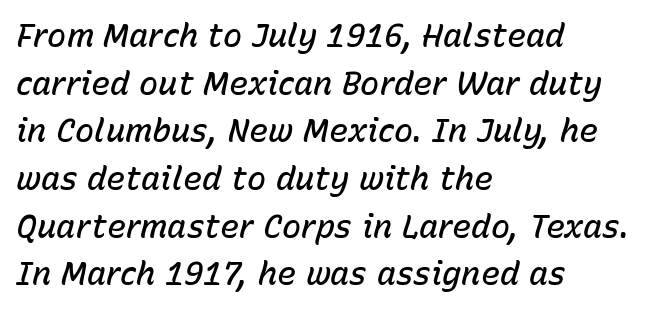
The rendering uses natural spacing where letterforms have individual widths. Line spacing here is normal. Here the glyphs are tracked normally, forming tight word shapes. Typeset ragged right — the left edge is the straight one. The strip under each line holds only bare page.
